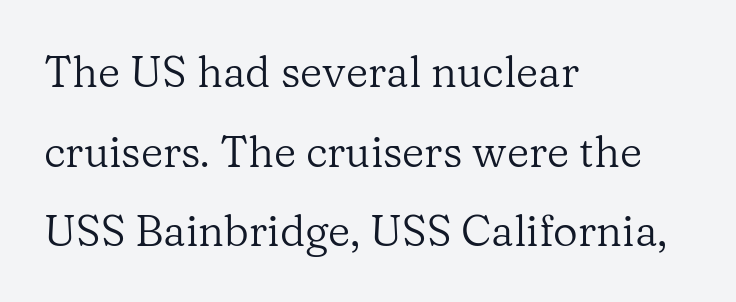
The image shows 43 px regular-weight serif type, upright; set left-aligned, line spacing 1.85x, normal letter spacing, not underlined; low stroke contrast and a medium x-height.
